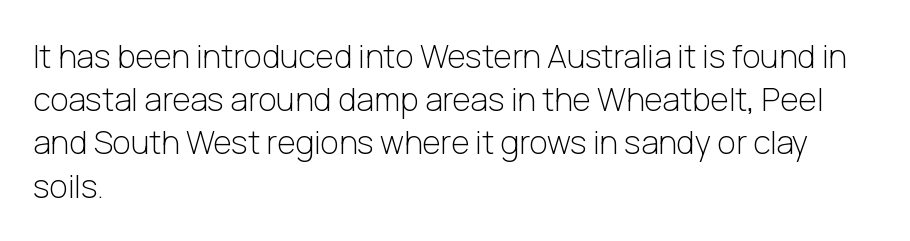
Ink coverage per letter is moderate at most. This sample uses a sans-serif face. This is the regular roman posture of the typeface. Just letters on the line, the space beneath them empty. Quick note: interline space is typical.
